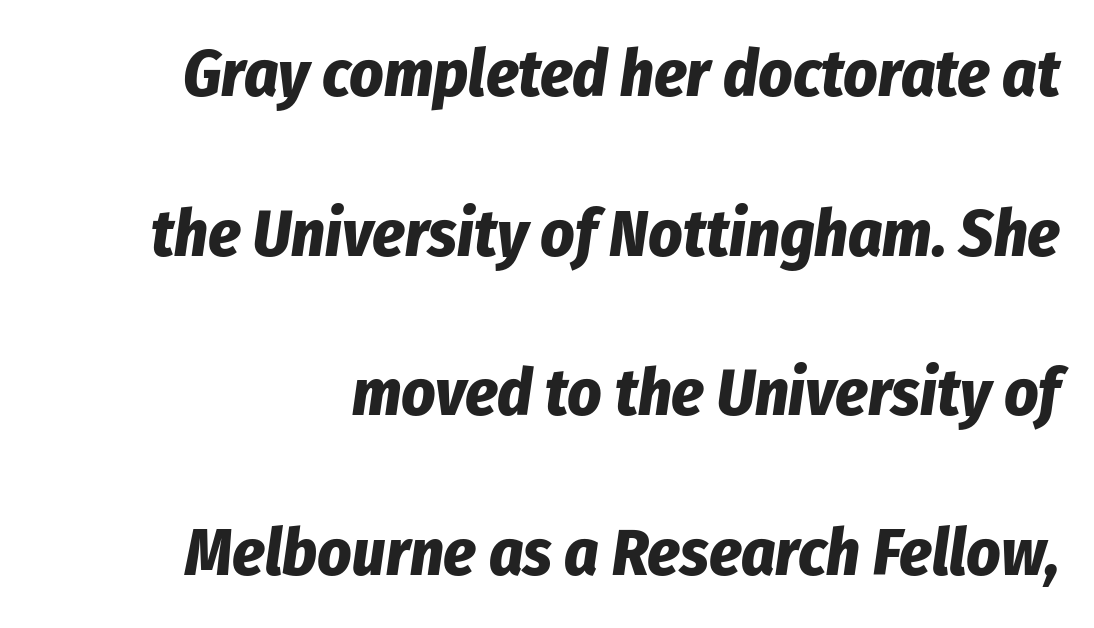
Q: Is the text bold? A: Yes.
Q: Is the text italic (slanted)? A: Yes, it leans right by about 8 degrees.
Q: Is the text underlined? A: No.
Q: Is the spacing between letters normal or unusually wide? A: Normal.
Q: Is the spacing between lines tight, normal or loose? A: Loose.
Q: Width (condensed, normal, or wide)? A: Condensed.
Q: Stroke contrast? A: Low.
Q: x-height? A: Medium.
Q: Monospaced? A: No.
